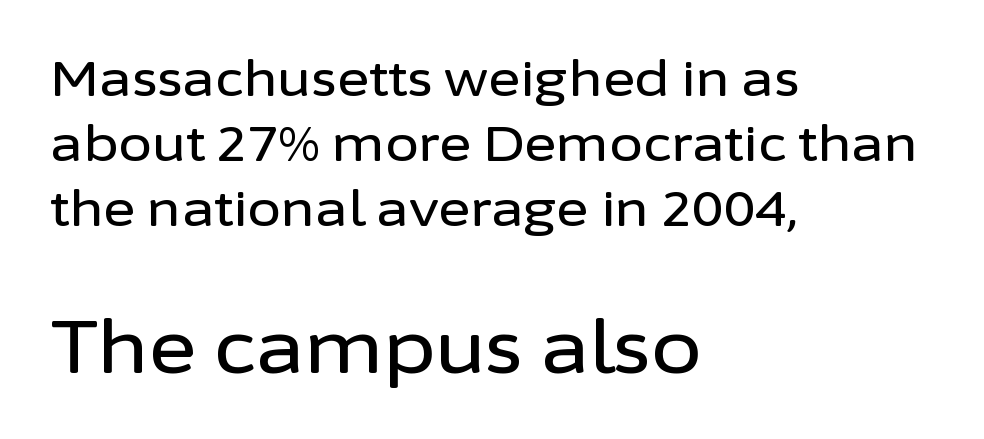
You could not count columns in this text — the font is proportionally spaced. Compared with typical paragraphs, the rows here are spaced about the same. Has an underline been added? It has not. Reading top to bottom, the characters get bigger at the block break.
